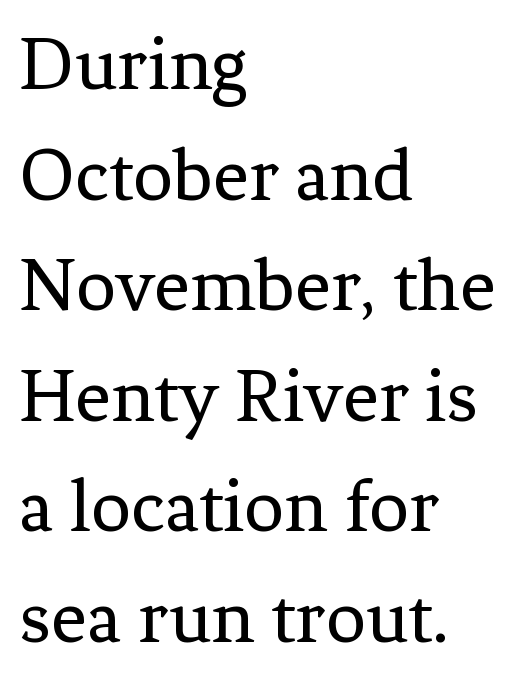
{"serif": "yes", "italic": "no", "bold": "no", "weight": "regular", "width": "normal", "stroke_contrast": "low", "x_height": "medium", "monospaced": "no", "underline": "no", "align": "left", "line_spacing": "normal", "line_spacing_ratio": 1.4, "letter_spacing": "normal", "letter_spacing_em": 0.0, "glyph_px": 79}
